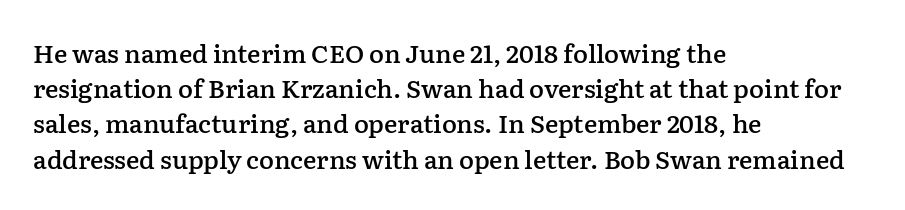
{"italic": "no", "bold": "semi", "underline": "no", "align": "left", "line_spacing": "normal", "line_spacing_ratio": 1.41, "letter_spacing": "normal", "letter_spacing_em": 0.0, "glyph_px": 25}
